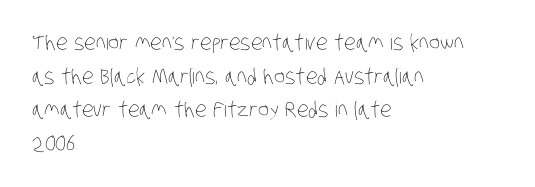
The image shows 21 px text type; set left-aligned, normal line spacing (1.6x), normal letter spacing, not underlined.
